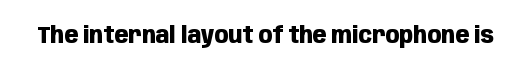
Notice how thick the strokes are: this is what a full bold looks like. In terms of letterspacing, this is plain default setting. The specimen omits any rule beneath the text block's lines. The lettering stays uniformly vertical, giving the passage a roman look.
